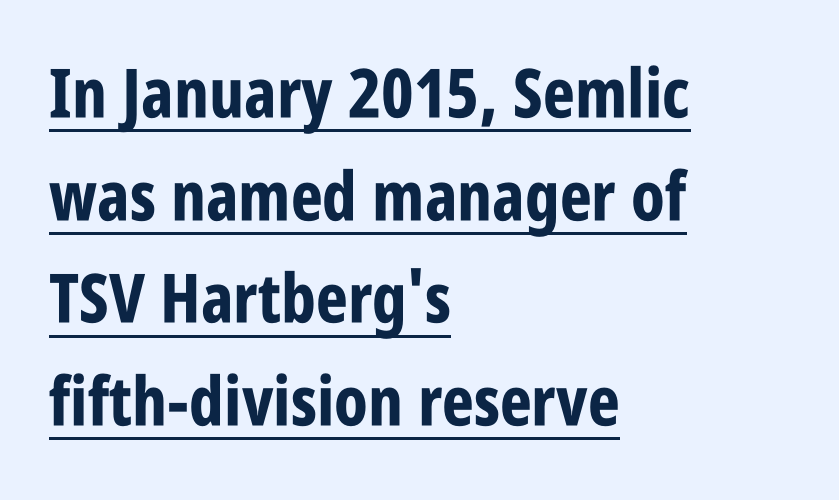
The lettering is marked with a stroke running underneath it. No extra tracking has been applied to these lines. The axis of the letterforms is exactly vertical. The face used here has the dense, thick strokes of a bold. Horizontal bands of white between lines are of average thickness. Are there feet on the stems? There aren't — it's a sans.
